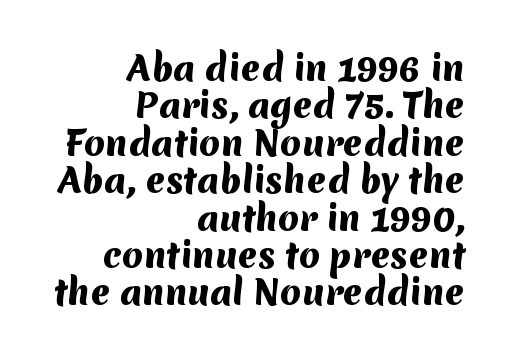
Q: Is the text bold? A: Yes.
Q: Is the typeface a serif or a sans-serif typeface? A: Sans-serif.
Q: Is the text underlined? A: No.
Q: How is the paragraph aligned? A: Right-aligned.
Q: Is the spacing between letters normal or unusually wide? A: Normal.
Q: Is the spacing between lines tight, normal or loose? A: Tight.
Q: Width (condensed, normal, or wide)? A: Normal.
Q: Stroke contrast? A: Medium.
Q: x-height? A: Medium.
Q: Monospaced? A: No.
